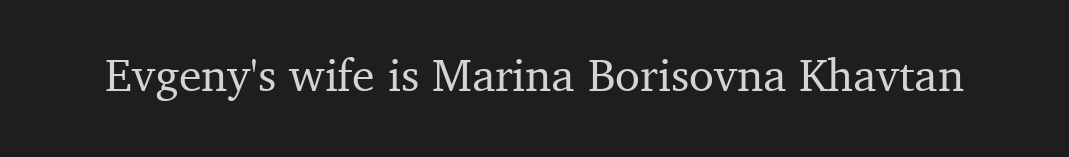
The image shows 46 px serif type, upright; set normal letter spacing, not underlined; medium stroke contrast and a medium x-height.
